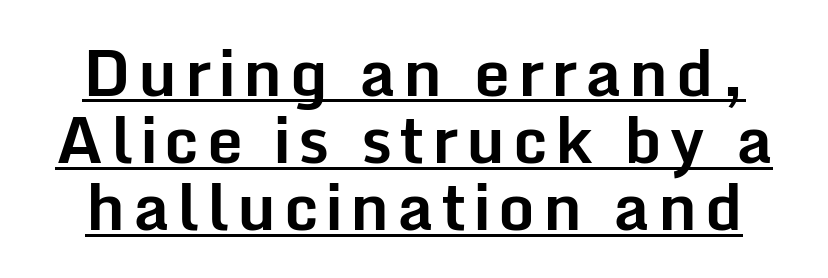
What's the leading like? Squeezed, with rows nearly overlapping. Typeset on center — no edge is straight. A continuous stroke trails under the words, as in a hyperlink. Varying glyph widths throughout — classic text-font behaviour. Style check: upright.
